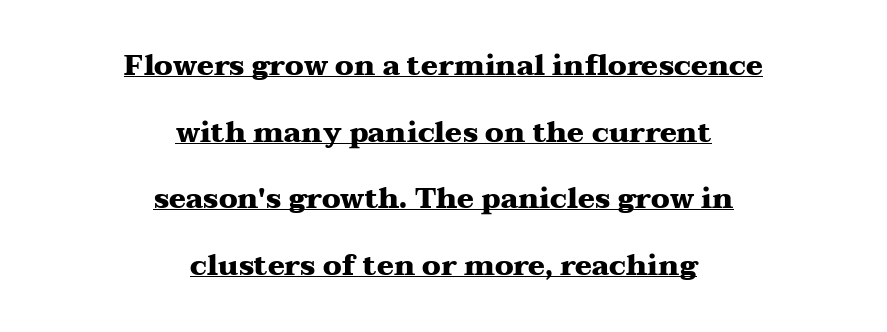
Q: Is the text bold? A: Yes.
Q: Is the text italic (slanted)? A: No, it is upright.
Q: Is the typeface a serif or a sans-serif typeface? A: Serif.
Q: Is the text underlined? A: Yes.
Q: How is the paragraph aligned? A: Centered.
Q: Is the spacing between letters normal or unusually wide? A: Normal.
Q: Is the spacing between lines tight, normal or loose? A: Loose.
Q: Width (condensed, normal, or wide)? A: Wide.
Q: Stroke contrast? A: Medium.
Q: x-height? A: Medium.
Q: Monospaced? A: No.
